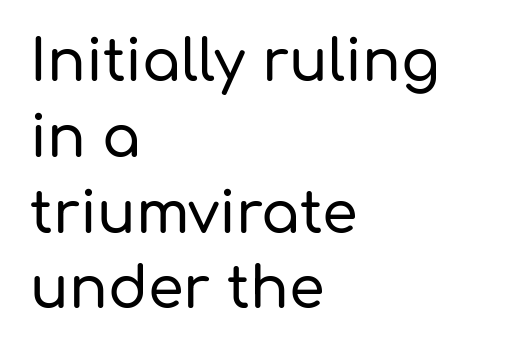
{"serif": "no", "italic": "no", "width": "normal", "stroke_contrast": "low", "x_height": "medium", "monospaced": "no", "underline": "no", "align": "left", "line_spacing": "normal", "line_spacing_ratio": 1.33, "letter_spacing": "normal", "letter_spacing_em": 0.0, "glyph_px": 57}
